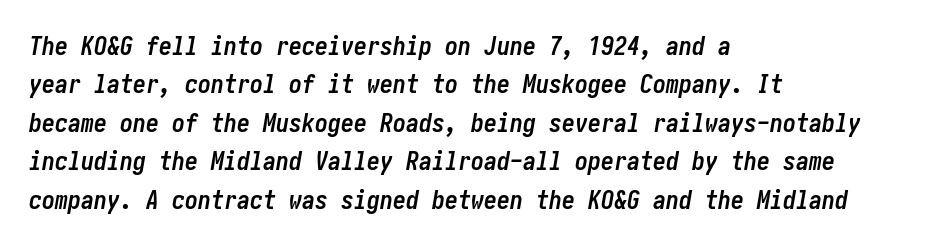
{"italic": "yes", "lean": "right", "slant_degrees": 10, "bold": "yes", "underline": "no", "align": "left", "line_spacing": "normal", "line_spacing_ratio": 1.48, "letter_spacing": "normal", "letter_spacing_em": 0.0, "glyph_px": 26}
